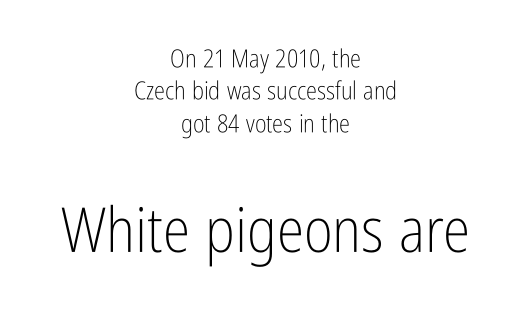
Do the characters align in a grid? No, the font is proportional. Italic? Not at all — the glyphs are vertical. Glance below the letters and you will spot only blank space. Tracking value appears to be zero — textbook default spacing.
